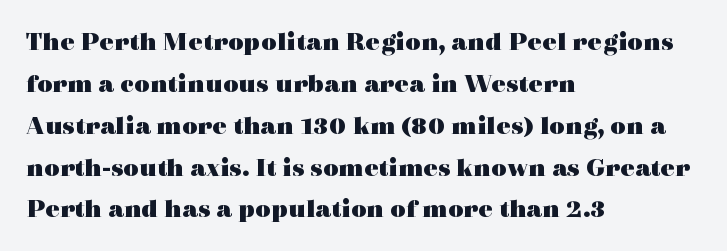
The face used here has the dense, thick strokes of a bold. Students, observe: this is what conventionally led text looks like. Notice how the stems are strictly vertical — no italics here. The setting favours the left margin, as ordinary paragraphs usually do.
